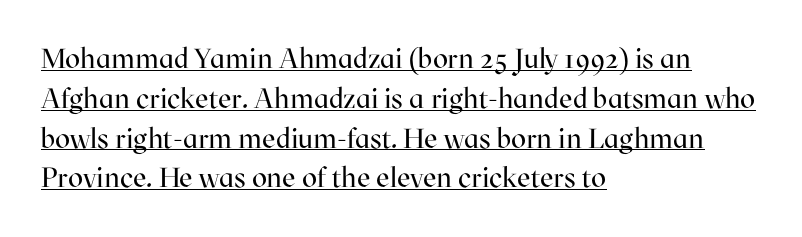
Q: Is the text bold? A: No.
Q: Is the text italic (slanted)? A: No, it is upright.
Q: Is the typeface a serif or a sans-serif typeface? A: Serif.
Q: Is the text underlined? A: Yes.
Q: How is the paragraph aligned? A: Left-aligned.
Q: Is the spacing between letters normal or unusually wide? A: Normal.
Q: Is the spacing between lines tight, normal or loose? A: Normal.
Q: Width (condensed, normal, or wide)? A: Normal.
Q: Stroke contrast? A: High.
Q: x-height? A: Medium.
Q: Monospaced? A: No.
